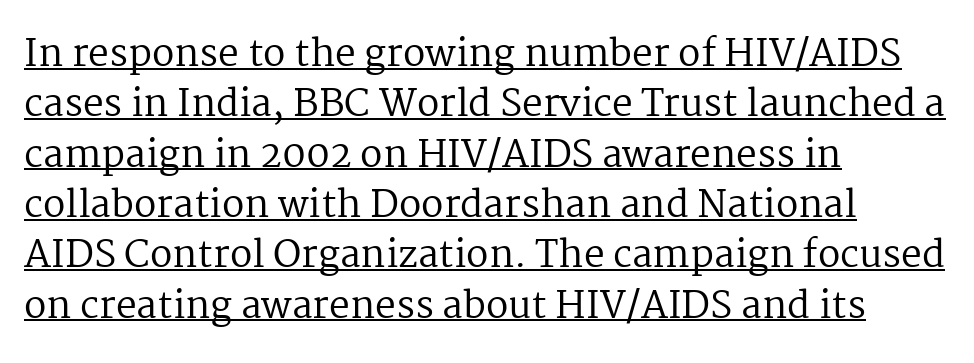
The image shows 37 px regular-weight serif type, upright; set left-aligned, normal line spacing (1.36x), normal letter spacing, underlined; medium stroke contrast and a medium x-height.
